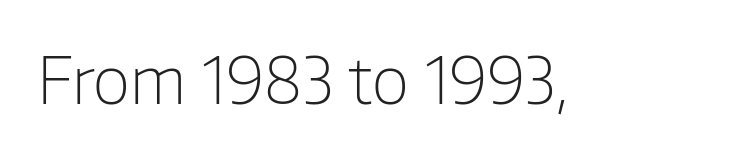
Grotesque or geometric, the face here clearly has no serifs. Character widths vary here, with narrow letters taking less room than wide ones. The typography opts for an upright posture over an oblique one. The words here are not underlined.
